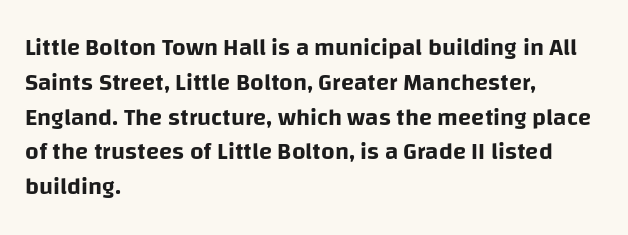
The image shows 24 px text type, upright; set left-aligned, normal line spacing (1.45x), normal letter spacing, not underlined.
